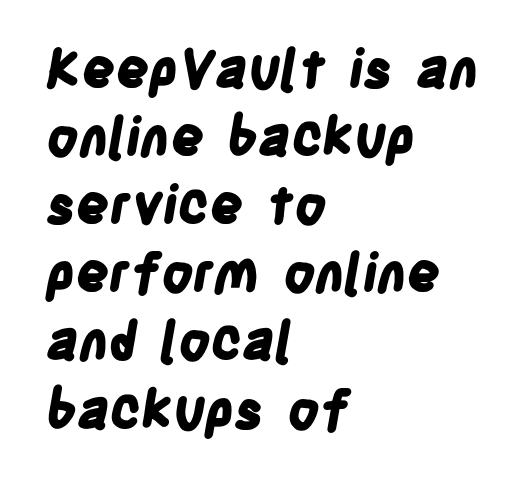
The image shows 52 px bold, condensed sans-serif type; set left-aligned, normal line spacing (1.31x), normal letter spacing, not underlined; low stroke contrast and a large x-height.
